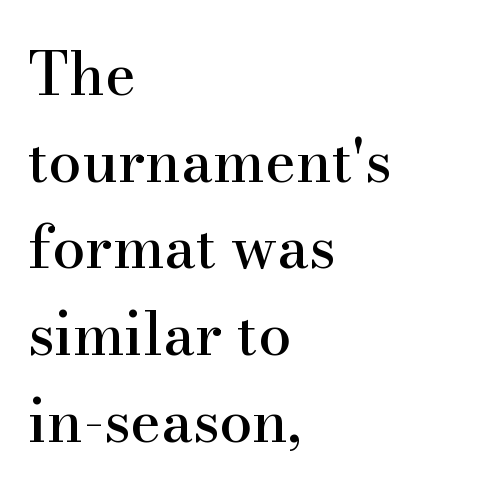
Q: Is the text italic (slanted)? A: No, it is upright.
Q: Is the typeface a serif or a sans-serif typeface? A: Serif.
Q: Is the text underlined? A: No.
Q: How is the paragraph aligned? A: Left-aligned.
Q: Is the spacing between letters normal or unusually wide? A: Normal.
Q: Is the spacing between lines tight, normal or loose? A: Normal.
Q: Width (condensed, normal, or wide)? A: Normal.
Q: Stroke contrast? A: High.
Q: x-height? A: Small.
Q: Monospaced? A: No.
